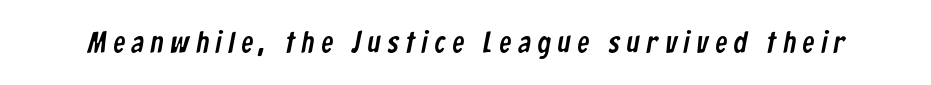
{"serif": "no", "width": "condensed", "stroke_contrast": "low", "x_height": "medium", "monospaced": "no", "underline": "no", "letter_spacing": "wide", "letter_spacing_em": 0.23, "glyph_px": 30}
